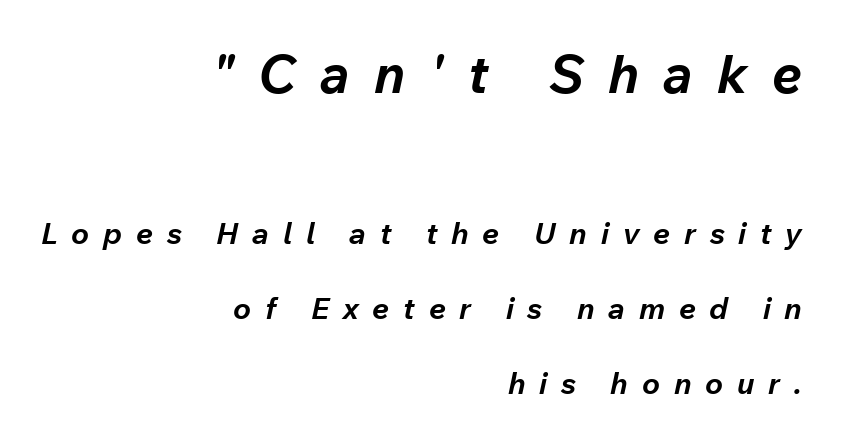
Typeset ragged left — the right edge is the straight one. The passage shown is emphatically bold. Horizontal bands of white between lines are thick stripes. Letters rest on an invisible, unmarked baseline. The first block has been scaled up relative to the second. Looks like regular typesetting: each glyph gets only the width it needs.
